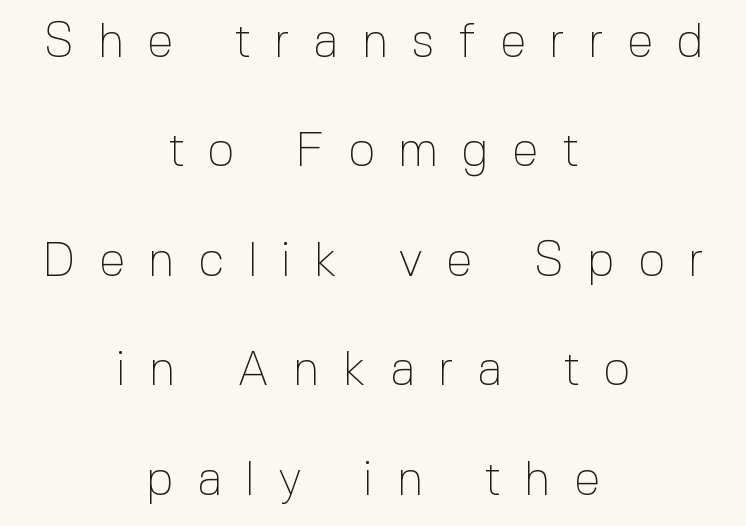
Ink coverage per letter is moderate at most. This is roman type, the default non-slanted kind. A typesetter would label this face a sans. Think of a printed novel: that variable character pitch is what you see here. Clear beneath every line of the passage.
